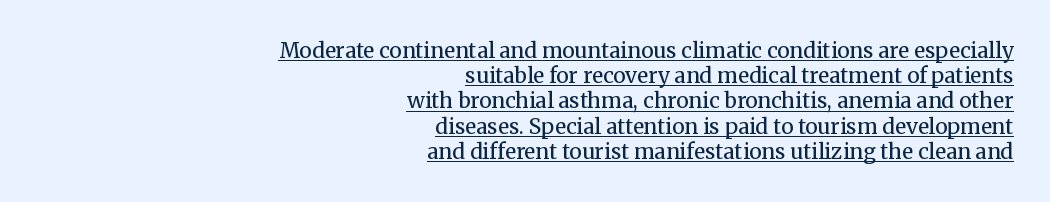
The font sits on the lighter half of the weight spectrum, regular included. The typography opts for an upright posture over an oblique one. Each line ends at the same right margin while the left side varies. Is the letter spacing exaggerated? No — it looks like the ordinary default.
